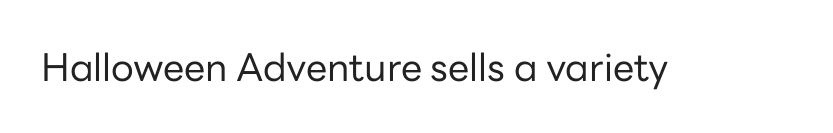
{"serif": "no", "italic": "no", "bold": "no", "weight": "regular", "width": "normal", "stroke_contrast": "low", "x_height": "medium", "monospaced": "no", "underline": "no", "letter_spacing": "normal", "letter_spacing_em": 0.0, "glyph_px": 38}
